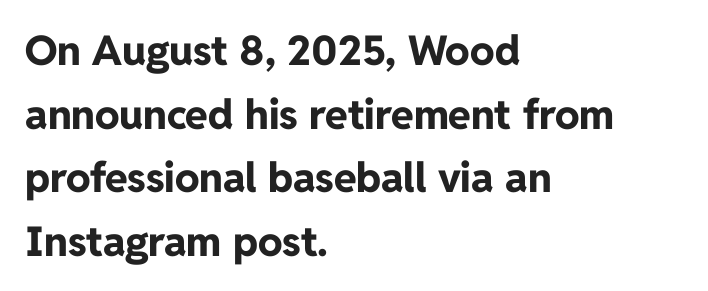
The image shows 41 px bold sans-serif type, upright; set left-aligned, normal line spacing (1.55x), normal letter spacing, not underlined; low stroke contrast and a medium x-height.
